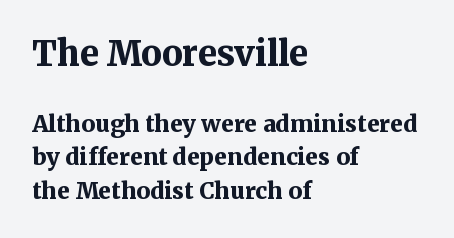
Q: Is the text bold? A: Yes.
Q: Is the text italic (slanted)? A: No, it is upright.
Q: Is the typeface a serif or a sans-serif typeface? A: Serif.
Q: Is the text underlined? A: No.
Q: How is the paragraph aligned? A: Left-aligned.
Q: Is the spacing between letters normal or unusually wide? A: Normal.
Q: Is the spacing between lines tight, normal or loose? A: Normal.
Q: Which block of text is set in a larger size, the first (top) or the second (bottom)? A: The first (top) one.
Q: Width (condensed, normal, or wide)? A: Normal.
Q: Stroke contrast? A: Medium.
Q: x-height? A: Medium.
Q: Monospaced? A: No.
